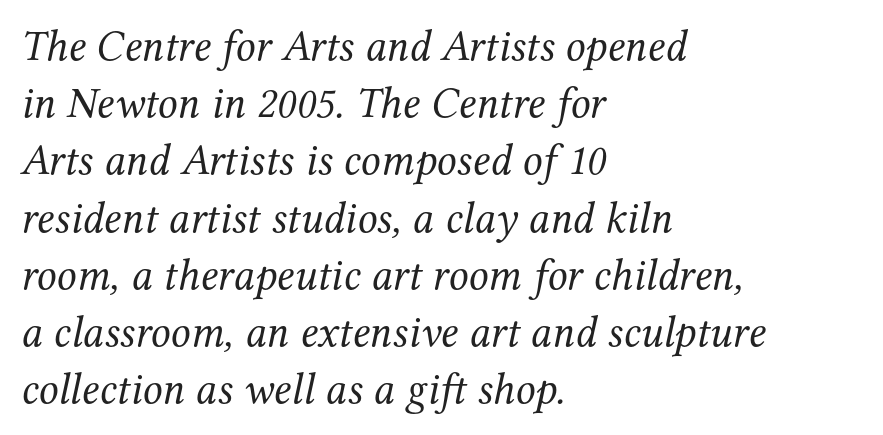
The image shows 44 px regular-weight serif type, italic (leaning right); set left-aligned, normal line spacing (1.3x), normal letter spacing, not underlined; medium stroke contrast and a medium x-height.
